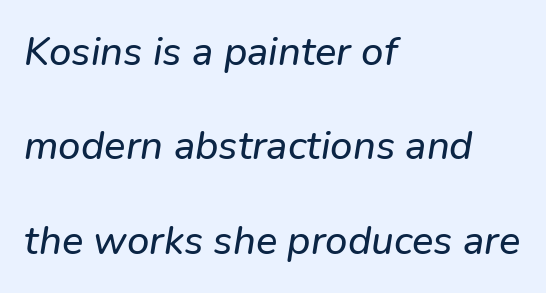
Q: Is the typeface a serif or a sans-serif typeface? A: Sans-serif.
Q: Is the text underlined? A: No.
Q: How is the paragraph aligned? A: Left-aligned.
Q: Is the spacing between letters normal or unusually wide? A: Normal.
Q: Is the spacing between lines tight, normal or loose? A: Loose.
Q: Width (condensed, normal, or wide)? A: Normal.
Q: Stroke contrast? A: Low.
Q: x-height? A: Medium.
Q: Monospaced? A: No.
